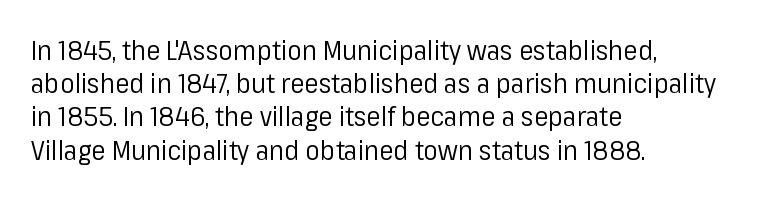
The zone under the glyphs is completely vacant. The passage is arranged the way most books set body copy — flush left. The type sits square on the baseline with zero lean. Weight: in the light-to-regular range. In terms of letterspacing, this is plain default setting.
